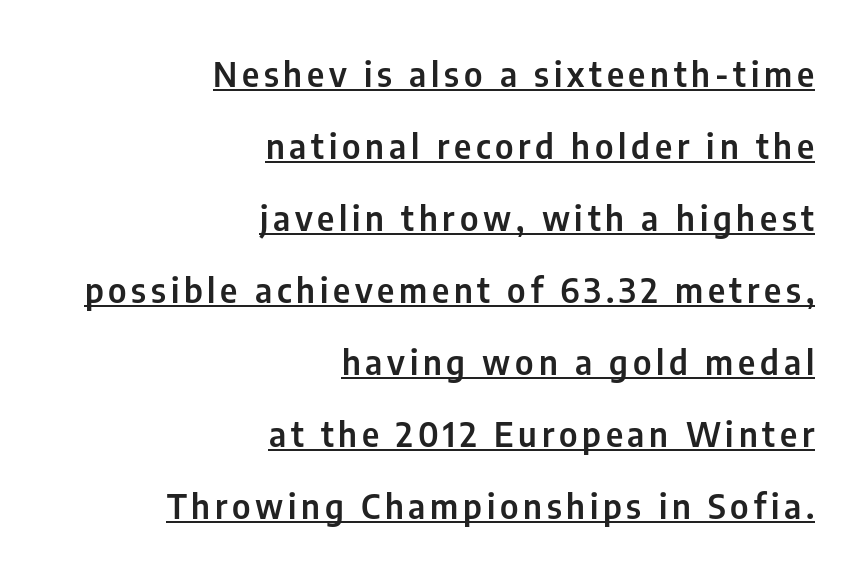
The letters carry no serifs — their stems end cleanly without finishing strokes. The vertical gap from one line to the next is large. Designer's note — italics off, roman on. Typeset ragged left — the right edge is the straight one. Think of a printed novel: that variable character pitch is what you see here. This sample carries an underscore along the baseline area.
